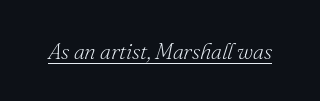
Style check: oblique. Counters stay open thanks to moderate or lighter strokes. Observe the ordinary spacing: letters are neighbours, not strangers. Check the space under the baseline: a stroke is drawn there.
